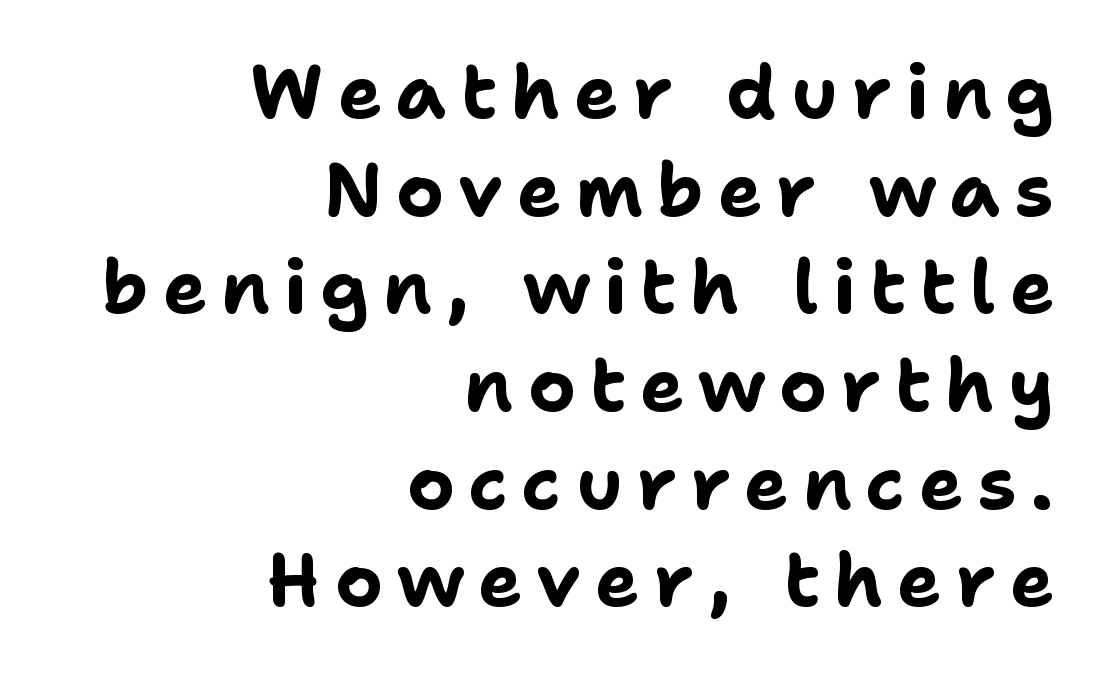
This block has exactly the height ordinary leading produces. A dark, heavy texture on the line: the type is bold. The letters advance in unequal steps, a hallmark of proportional type. The zone under the glyphs is completely vacant.
